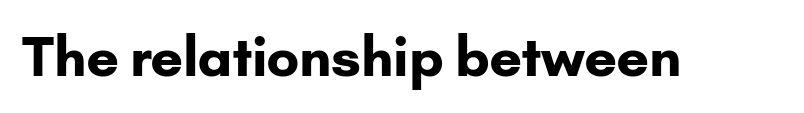
Q: Is the text bold? A: Yes.
Q: Is the text italic (slanted)? A: No, it is upright.
Q: Is the typeface a serif or a sans-serif typeface? A: Sans-serif.
Q: Is the text underlined? A: No.
Q: Is the spacing between letters normal or unusually wide? A: Normal.
Q: Width (condensed, normal, or wide)? A: Normal.
Q: Stroke contrast? A: Low.
Q: x-height? A: Small.
Q: Monospaced? A: No.
